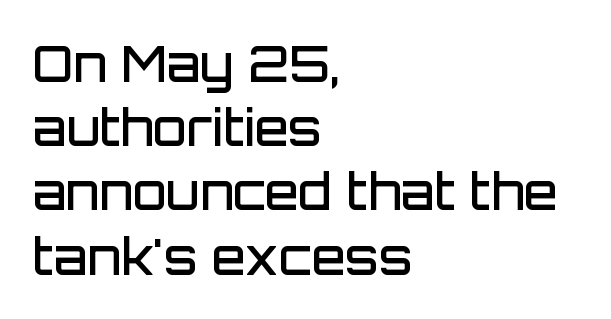
{"serif": "no", "italic": "no", "bold": "semi", "weight": "semibold", "width": "normal", "stroke_contrast": "low", "x_height": "large", "monospaced": "no", "underline": "no", "align": "left", "line_spacing": "normal", "line_spacing_ratio": 1.31, "letter_spacing": "normal", "letter_spacing_em": 0.0, "glyph_px": 49}
